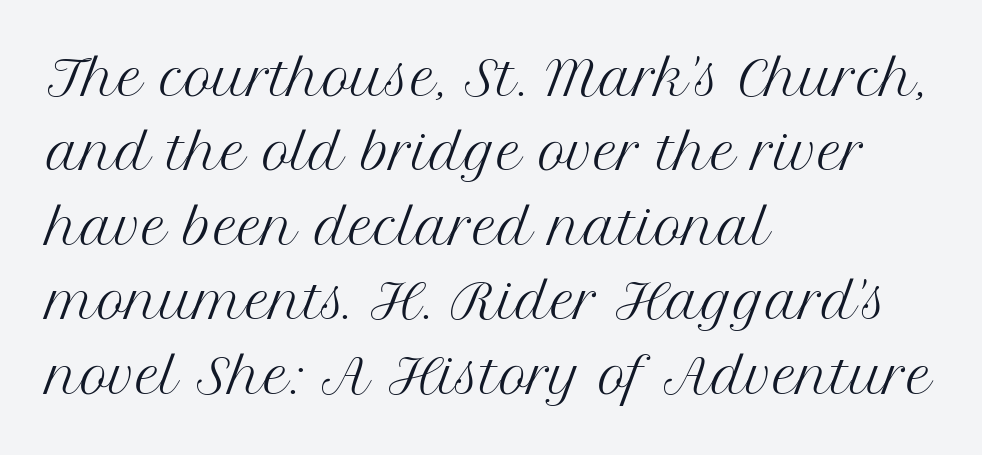
The text block is weighted toward the left margin, trailing off unevenly rightward. Is the letter spacing exaggerated? No — it looks like the ordinary default. Notice how descenders clear the ascenders below comfortably — that's standard leading. The face looks like a standard text weight, possibly lighter.
